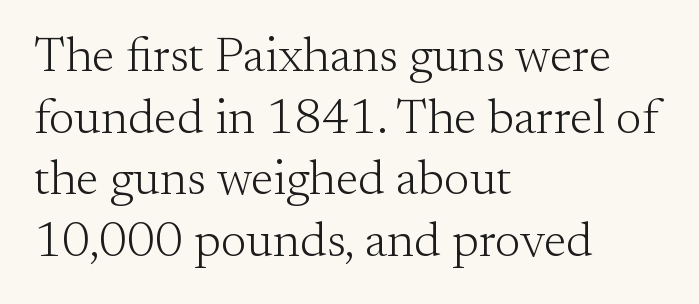
Q: Is the text bold? A: No.
Q: Is the text italic (slanted)? A: No, it is upright.
Q: Is the typeface a serif or a sans-serif typeface? A: Serif.
Q: Is the text underlined? A: No.
Q: How is the paragraph aligned? A: Left-aligned.
Q: Is the spacing between letters normal or unusually wide? A: Normal.
Q: Is the spacing between lines tight, normal or loose? A: Normal.
Q: Width (condensed, normal, or wide)? A: Normal.
Q: Stroke contrast? A: Medium.
Q: x-height? A: Small.
Q: Monospaced? A: No.
